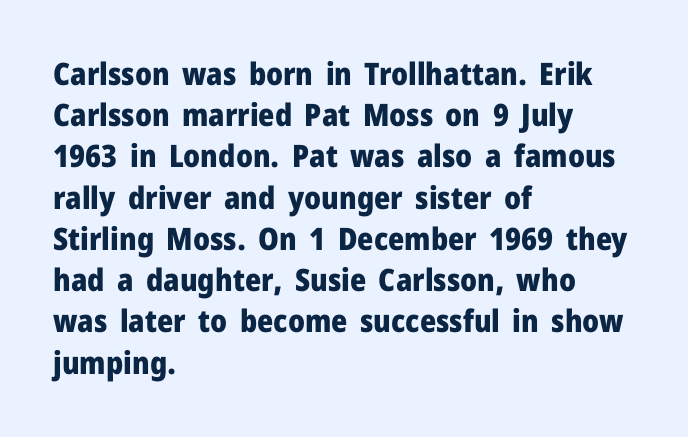
The image shows 31 px heavy sans-serif type, upright; set left-aligned, normal line spacing (1.33x), normal letter spacing, not underlined; low stroke contrast and a medium x-height.
